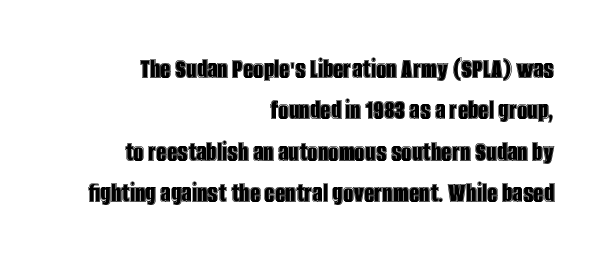
Q: Is the text italic (slanted)? A: No, it is upright.
Q: Is the text underlined? A: No.
Q: How is the paragraph aligned? A: Right-aligned.
Q: Is the spacing between letters normal or unusually wide? A: Normal.
Q: Is the spacing between lines tight, normal or loose? A: Normal.
Q: Width (condensed, normal, or wide)? A: Condensed.
Q: x-height? A: Large.
Q: Monospaced? A: No.
